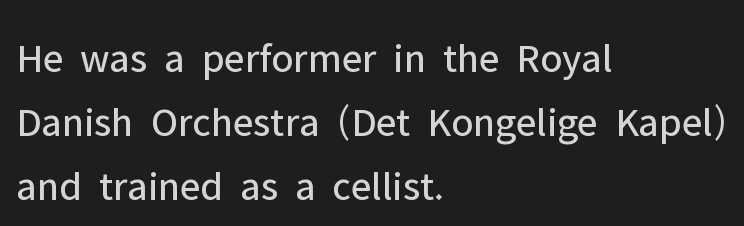
Where is the straight margin? On the left. Style check: upright. The passage shown is typed in a proportional face where columns would drift. You can tell from the bare stems that sans-serif type was used. No heavy texture on the line: the type isn't bold.
